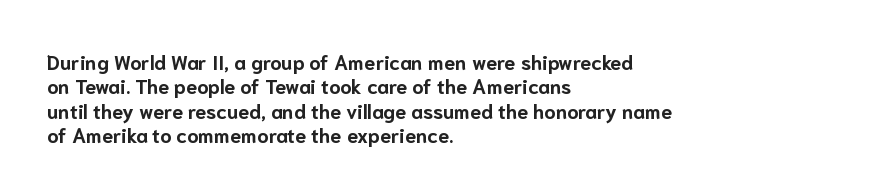
The image shows 20 px bold type, upright; set left-aligned, line spacing 1.22x, normal letter spacing, not underlined.
